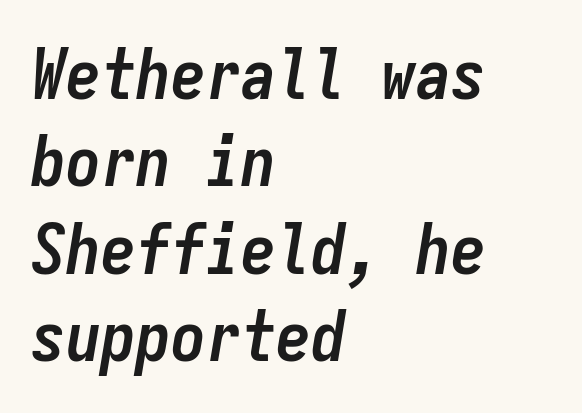
{"italic": "yes", "lean": "right", "slant_degrees": 9, "bold": "yes", "weight": "semibold", "width": "condensed", "stroke_contrast": "low", "x_height": "medium", "monospaced": "yes", "underline": "no", "align": "left", "line_spacing": "normal", "line_spacing_ratio": 1.25, "letter_spacing": "normal", "letter_spacing_em": 0.0, "glyph_px": 70}
